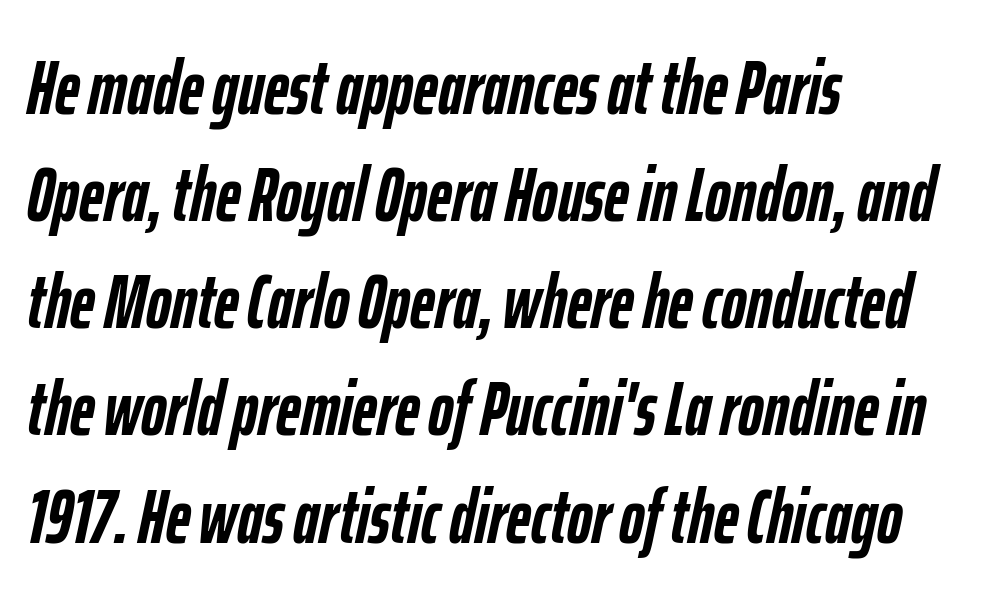
Q: Is the text bold? A: Yes.
Q: Is the text italic (slanted)? A: Yes, it leans right by about 12 degrees.
Q: Is the text underlined? A: No.
Q: How is the paragraph aligned? A: Left-aligned.
Q: Is the spacing between letters normal or unusually wide? A: Normal.
Q: Is the spacing between lines tight, normal or loose? A: Normal.
Q: Width (condensed, normal, or wide)? A: Condensed.
Q: Stroke contrast? A: Low.
Q: x-height? A: Medium.
Q: Monospaced? A: No.
